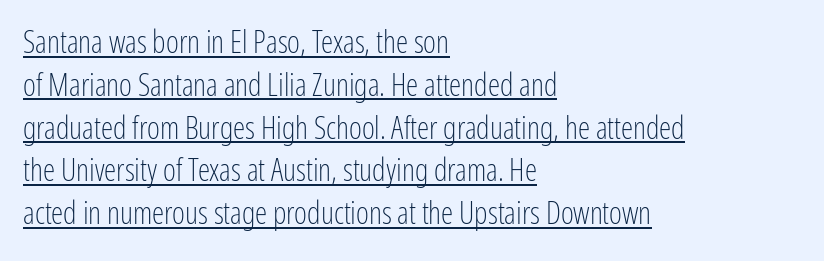
The image shows 31 px light, condensed sans-serif type, upright; set left-aligned, normal line spacing (1.38x), normal letter spacing, underlined; low stroke contrast and a medium x-height.
